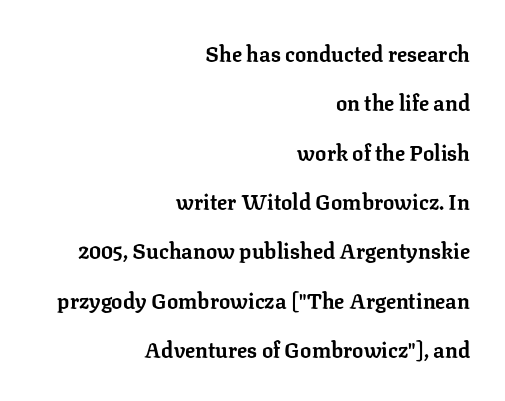
The characters look thick and weighty, a clear bold. Between one letter and the next there's only the usual sliver of space. This sample trades compactness for vertical openness between lines. Teacher's note: observe the even right margin — that is flush-right alignment. Any mark beneath the type? The region is blank. Italic? Not at all — the glyphs are vertical.
